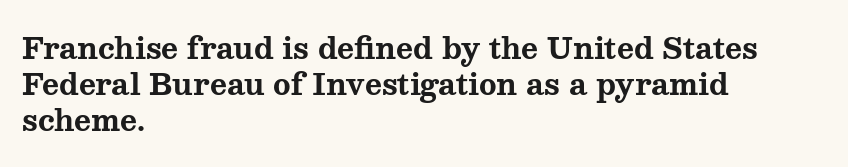
{"serif": "yes", "italic": "no", "bold": "yes", "weight": "bold", "width": "wide", "stroke_contrast": "medium", "x_height": "medium", "monospaced": "no", "underline": "no", "align": "left", "line_spacing": "normal", "line_spacing_ratio": 1.25, "letter_spacing": "normal", "letter_spacing_em": 0.0, "glyph_px": 29}
